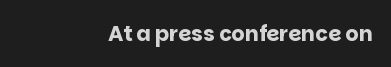
{"italic": "no", "bold": "yes", "underline": "no", "align": "right", "letter_spacing": "normal", "letter_spacing_em": 0.0, "glyph_px": 21}
